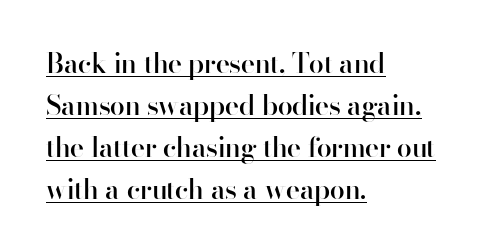
Q: Is the text bold? A: Semi-bold.
Q: Is the text italic (slanted)? A: No, it is upright.
Q: Is the text underlined? A: Yes.
Q: How is the paragraph aligned? A: Left-aligned.
Q: Is the spacing between letters normal or unusually wide? A: Normal.
Q: Is the spacing between lines tight, normal or loose? A: Normal.
